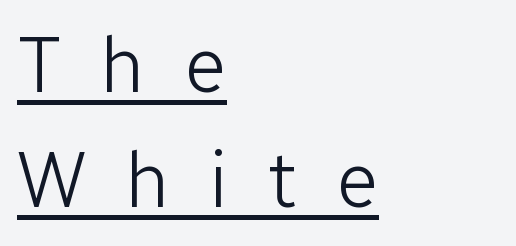
These lines are composed in type without serifs. The face used here is rendered with a markedly widened letterfit. Each stroke keeps to a modest, everyday thickness or less. Vertical strokes here are truly vertical. The lines in this sample share a left origin and differ only in where they stop.
